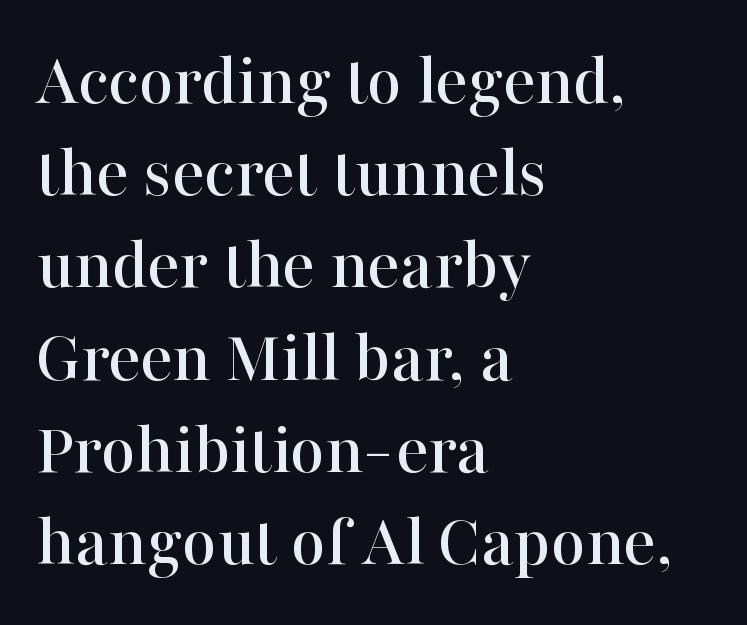
{"serif": "yes", "italic": "no", "width": "normal", "stroke_contrast": "high", "x_height": "medium", "monospaced": "no", "underline": "no", "align": "left", "line_spacing_ratio": 1.23, "letter_spacing": "normal", "letter_spacing_em": 0.0, "glyph_px": 75}
